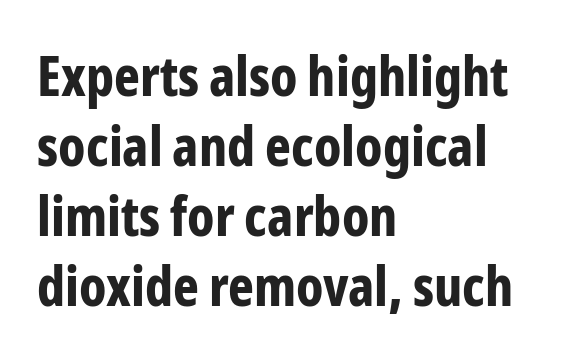
{"serif": "no", "italic": "no", "bold": "yes", "weight": "bold", "width": "condensed", "stroke_contrast": "low", "x_height": "medium", "monospaced": "no", "underline": "no", "align": "left", "line_spacing": "normal", "line_spacing_ratio": 1.27, "letter_spacing": "normal", "letter_spacing_em": 0.0, "glyph_px": 55}
